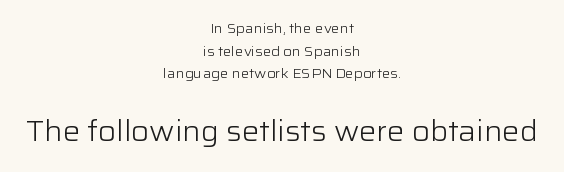
Short and long lines alike share a common midpoint. You could not count columns in this text — the font is proportionally spaced. Stroke terminals: plain, sans-serif. In terms of posture, this sample is upright.
